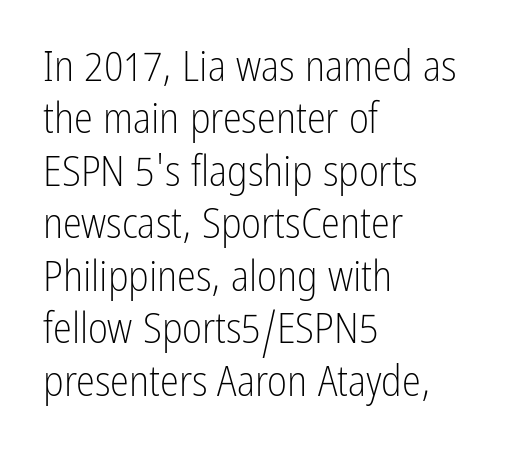
{"serif": "no", "italic": "no", "bold": "no", "weight": "light", "width": "condensed", "stroke_contrast": "low", "x_height": "medium", "monospaced": "no", "underline": "no", "align": "left", "line_spacing_ratio": 1.22, "letter_spacing": "normal", "letter_spacing_em": 0.0, "glyph_px": 43}
